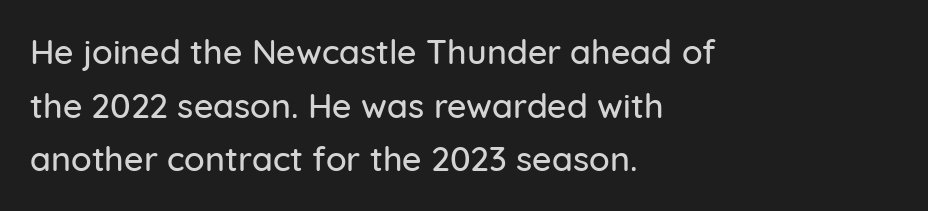
{"serif": "no", "italic": "no", "width": "normal", "stroke_contrast": "low", "x_height": "medium", "monospaced": "no", "underline": "no", "align": "left", "line_spacing": "normal", "line_spacing_ratio": 1.58, "letter_spacing": "normal", "letter_spacing_em": 0.0, "glyph_px": 34}
